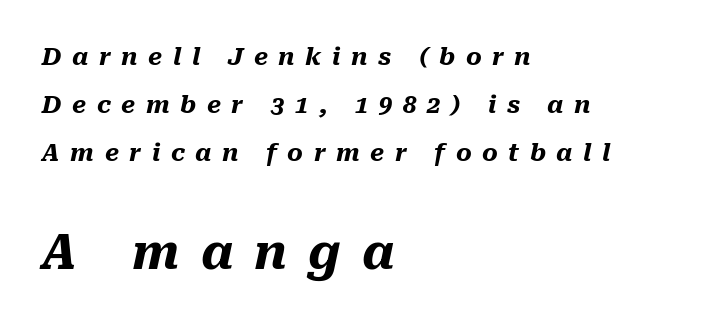
The image shows 48 px heavy type, italic (leaning right); set left-aligned, loose line spacing (2.0x), unusually wide letter spacing (+0.44 em), not underlined; the second (bottom) block is 2.0x larger; medium stroke contrast and a medium x-height.
